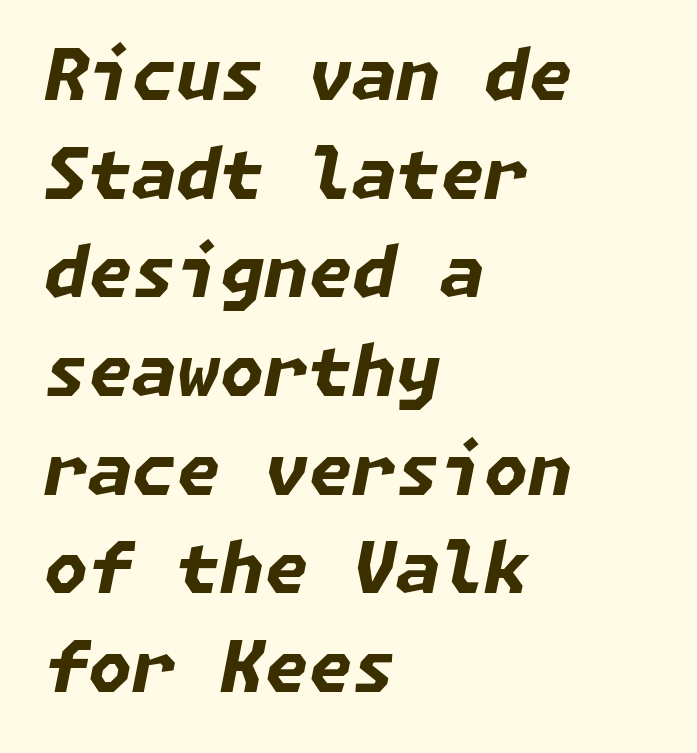
Q: Is the text bold? A: Yes.
Q: Is the text italic (slanted)? A: Yes, it leans right by about 11 degrees.
Q: Is the text underlined? A: No.
Q: How is the paragraph aligned? A: Left-aligned.
Q: Is the spacing between letters normal or unusually wide? A: Normal.
Q: Is the spacing between lines tight, normal or loose? A: Normal.
Q: Width (condensed, normal, or wide)? A: Normal.
Q: Stroke contrast? A: Low.
Q: x-height? A: Medium.
